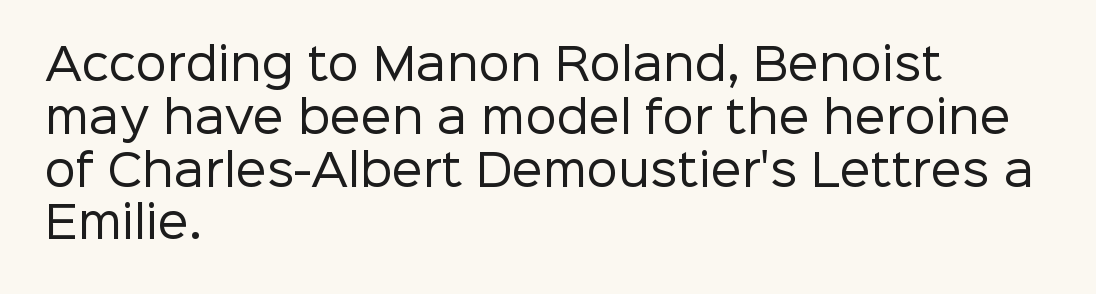
Rendered with straight, roman letterforms. Underline: absent. Note the varied advance widths — an 'i' is clearly narrower than an 'm'. If you drew a ruler down the left edge, every line would touch it. The typeface chosen for these lines omits serifs. The weight tops out at a normal text grade.
